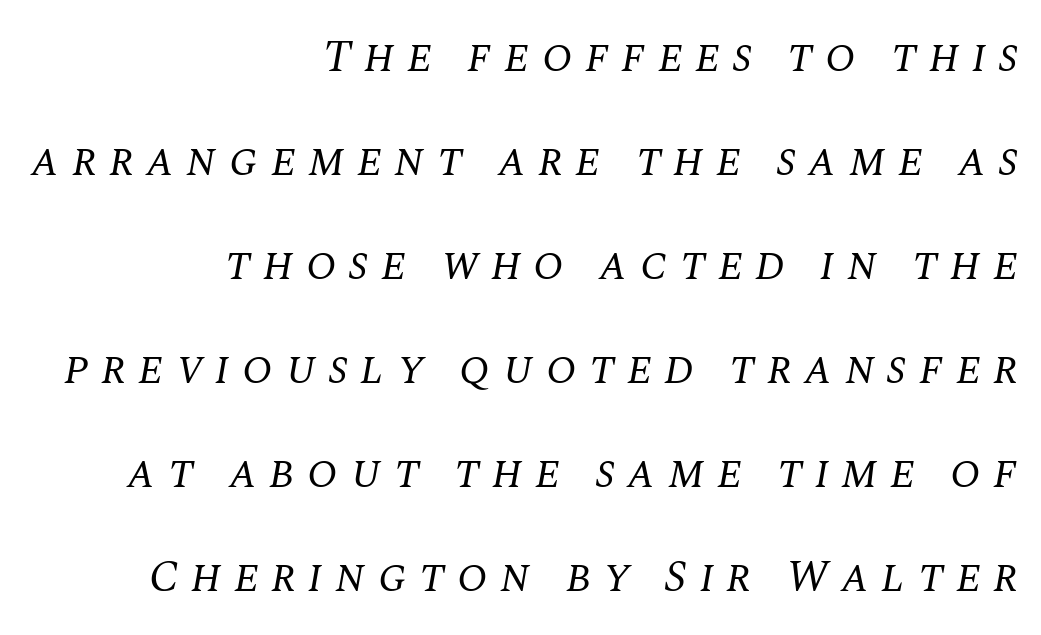
{"serif": "yes", "italic": "yes", "lean": "right", "slant_degrees": 10, "bold": "no", "weight": "regular", "width": "normal", "stroke_contrast": "medium", "x_height": "large", "monospaced": "no", "underline": "no", "align": "right", "line_spacing": "loose", "line_spacing_ratio": 2.31, "letter_spacing": "wide", "letter_spacing_em": 0.27, "glyph_px": 45}
